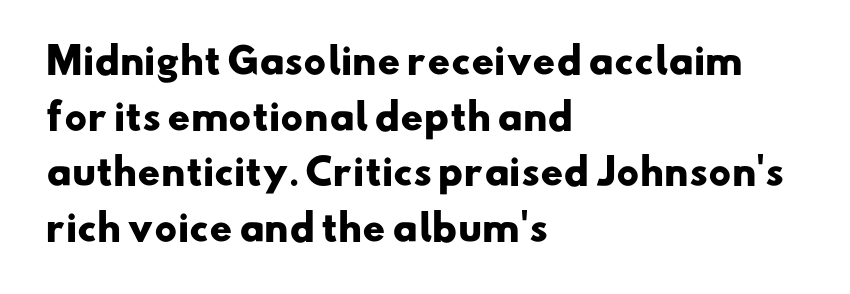
The image shows 35 px heavy, wide sans-serif type; set left-aligned, normal line spacing (1.59x), normal letter spacing, not underlined; low stroke contrast and a small x-height.
